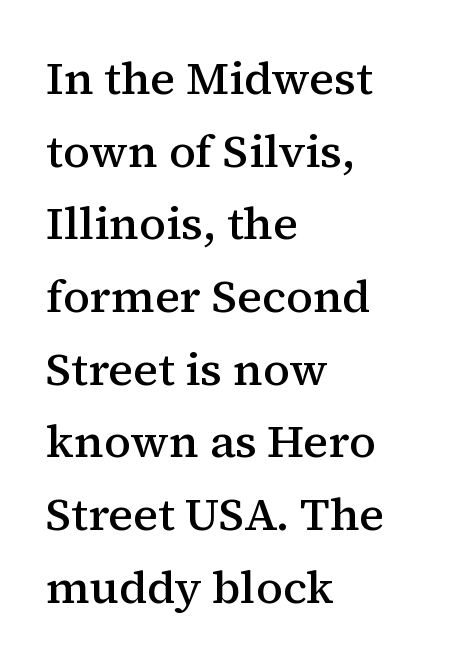
{"serif": "yes", "italic": "no", "bold": "semi", "weight": "semibold", "width": "normal", "stroke_contrast": "medium", "x_height": "medium", "monospaced": "no", "underline": "no", "align": "left", "line_spacing": "normal", "line_spacing_ratio": 1.58, "letter_spacing": "normal", "letter_spacing_em": 0.0, "glyph_px": 46}
